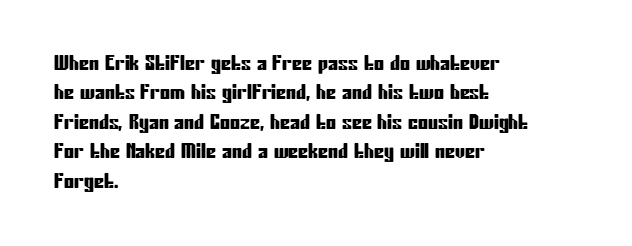
Q: Is the text italic (slanted)? A: No, it is upright.
Q: Is the text underlined? A: No.
Q: How is the paragraph aligned? A: Left-aligned.
Q: Is the spacing between letters normal or unusually wide? A: Normal.
Q: Is the spacing between lines tight, normal or loose? A: Normal.
